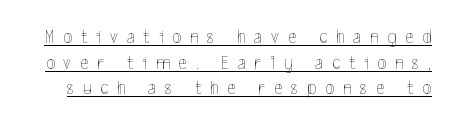
Q: Is the text bold? A: No.
Q: Is the text italic (slanted)? A: No, it is upright.
Q: Is the text underlined? A: Yes.
Q: Is the spacing between letters normal or unusually wide? A: Unusually wide.
Q: Is the spacing between lines tight, normal or loose? A: Normal.
